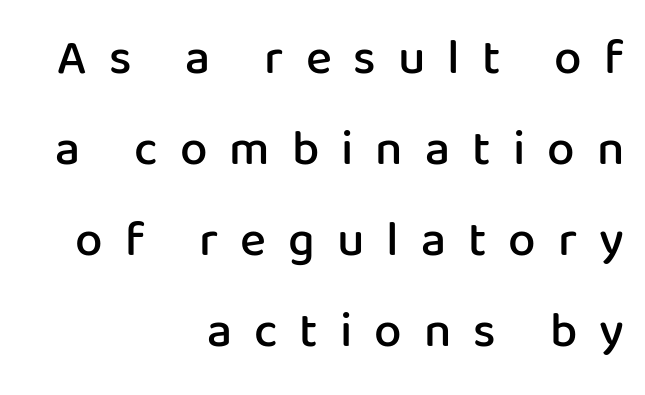
Q: Is the text bold? A: Semi-bold.
Q: Is the text italic (slanted)? A: No, it is upright.
Q: Is the typeface a serif or a sans-serif typeface? A: Sans-serif.
Q: Is the text underlined? A: No.
Q: How is the paragraph aligned? A: Right-aligned.
Q: Is the spacing between letters normal or unusually wide? A: Unusually wide.
Q: Width (condensed, normal, or wide)? A: Normal.
Q: Stroke contrast? A: Low.
Q: x-height? A: Medium.
Q: Monospaced? A: No.
